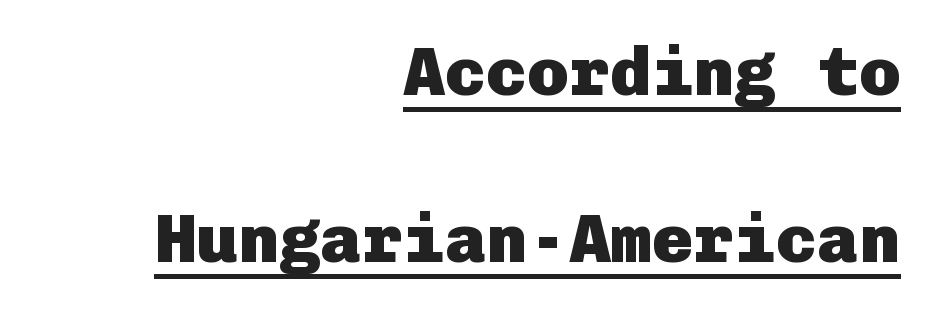
Q: Is the text bold? A: Yes.
Q: Is the text italic (slanted)? A: No, it is upright.
Q: Is the typeface a serif or a sans-serif typeface? A: Sans-serif.
Q: Is the text underlined? A: Yes.
Q: How is the paragraph aligned? A: Right-aligned.
Q: Is the spacing between letters normal or unusually wide? A: Normal.
Q: Is the spacing between lines tight, normal or loose? A: Loose.
Q: Width (condensed, normal, or wide)? A: Normal.
Q: Stroke contrast? A: Low.
Q: x-height? A: Medium.
